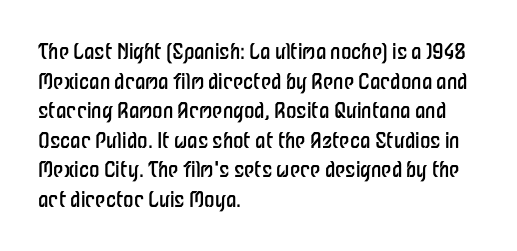
Q: Is the text bold? A: No.
Q: Is the text italic (slanted)? A: No, it is upright.
Q: Is the text underlined? A: No.
Q: How is the paragraph aligned? A: Left-aligned.
Q: Is the spacing between letters normal or unusually wide? A: Normal.
Q: Is the spacing between lines tight, normal or loose? A: Normal.
